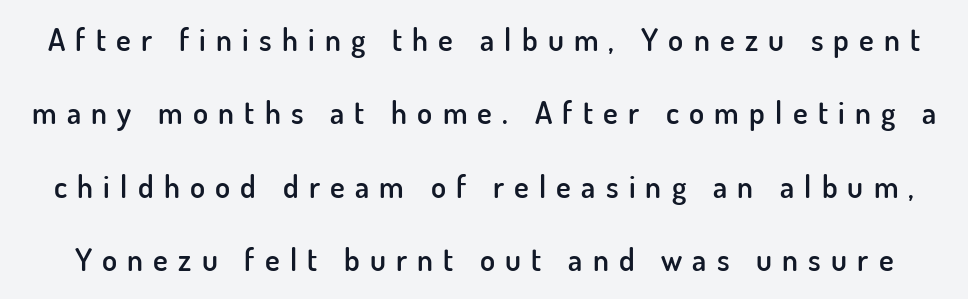
Q: Is the text bold? A: Semi-bold.
Q: Is the text italic (slanted)? A: No, it is upright.
Q: Is the typeface a serif or a sans-serif typeface? A: Sans-serif.
Q: Is the text underlined? A: No.
Q: Is the spacing between letters normal or unusually wide? A: Unusually wide.
Q: Is the spacing between lines tight, normal or loose? A: Loose.
Q: Width (condensed, normal, or wide)? A: Normal.
Q: Stroke contrast? A: Low.
Q: x-height? A: Small.
Q: Monospaced? A: No.
